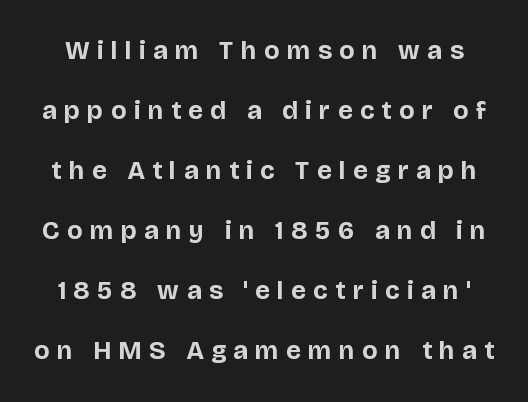
The image shows 26 px bold type, upright; set loose line spacing (2.31x), unusually wide letter spacing (+0.29 em), not underlined.
